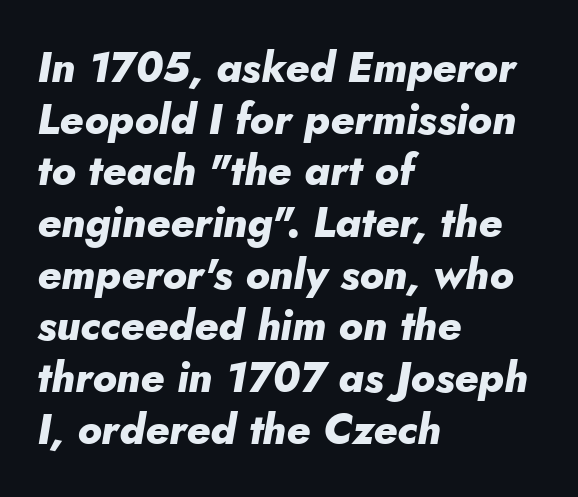
{"italic": "yes", "lean": "right", "slant_degrees": 10, "bold": "yes", "weight": "heavy", "width": "normal", "stroke_contrast": "low", "x_height": "small", "monospaced": "no", "underline": "no", "align": "left", "line_spacing_ratio": 1.23, "letter_spacing": "normal", "letter_spacing_em": 0.0, "glyph_px": 42}
